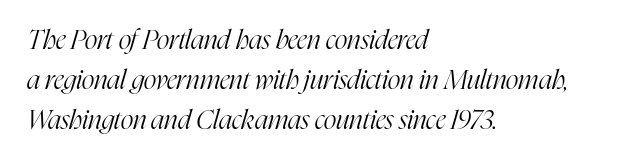
The image shows 27 px text type, italic (leaning right); set left-aligned, normal line spacing (1.49x), normal letter spacing, not underlined.
